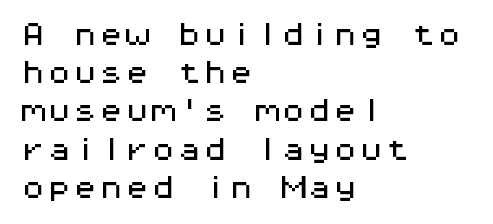
The image shows 26 px text type, upright; set left-aligned, normal line spacing (1.47x), normal letter spacing, not underlined.
